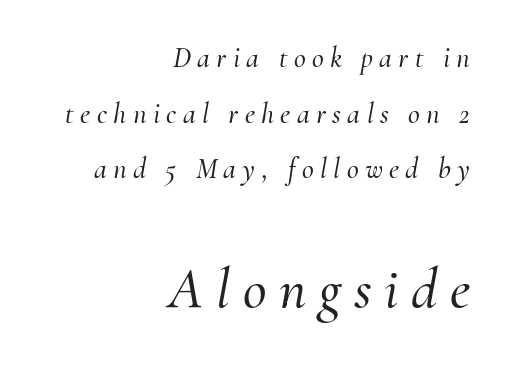
{"serif": "yes", "italic": "yes", "lean": "right", "slant_degrees": 10, "width": "normal", "stroke_contrast": "medium", "x_height": "small", "monospaced": "no", "underline": "no", "align": "right", "line_spacing": "loose", "line_spacing_ratio": 1.92, "letter_spacing": "wide", "letter_spacing_em": 0.22, "larger_block": "second", "size_ratio": 2.0, "glyph_px": 58}
